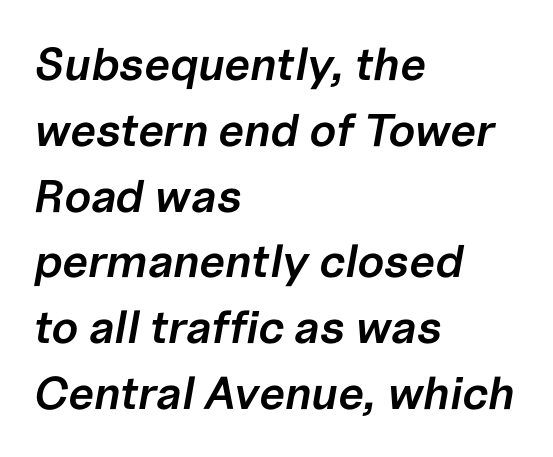
Emphasis by weight is partial: semibold. Compared with a centered layout, this one pins lines to the left instead. Caption: standard tracking, unaltered. The string is rendered with underlining switched off. Character widths vary here, with narrow letters taking less room than wide ones. Observe the lean: these are italic letterforms.
